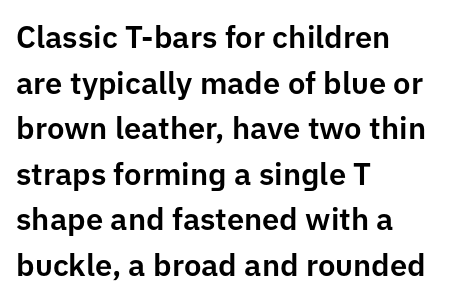
Standard letterfit; no display-style spreading of the glyphs. Looks like regular typesetting: each glyph gets only the width it needs. Bare-footed words on every line. Serifs: no, the terminals of the letterforms are clean. The ragged edge is on the right, which tells us the setting is flush left.
